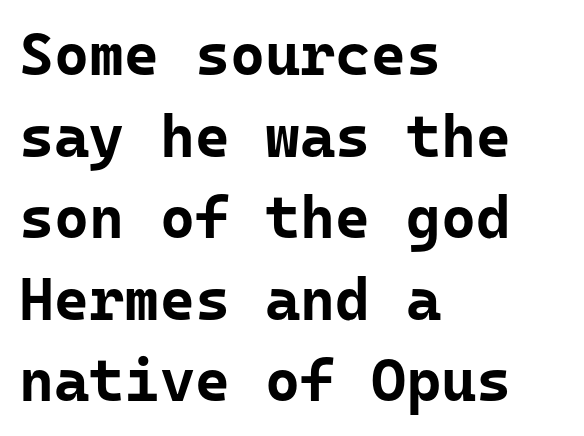
{"serif": "no", "italic": "no", "bold": "yes", "weight": "bold", "width": "normal", "stroke_contrast": "low", "x_height": "medium", "underline": "no", "align": "left", "line_spacing": "normal", "line_spacing_ratio": 1.36, "letter_spacing": "normal", "letter_spacing_em": 0.0, "glyph_px": 60}
